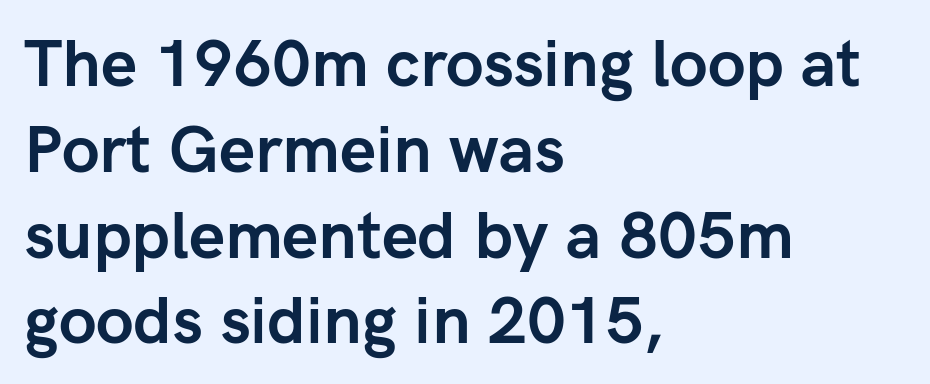
Leftover space on each line is placed entirely after the last word. Varying glyph widths throughout — classic text-font behaviour. Are there feet on the stems? There aren't — it's a sans. Tall strokes in this sample are plumb rather than angled. Each new line begins a customary step beneath the previous one. The font is running at its bold setting.
